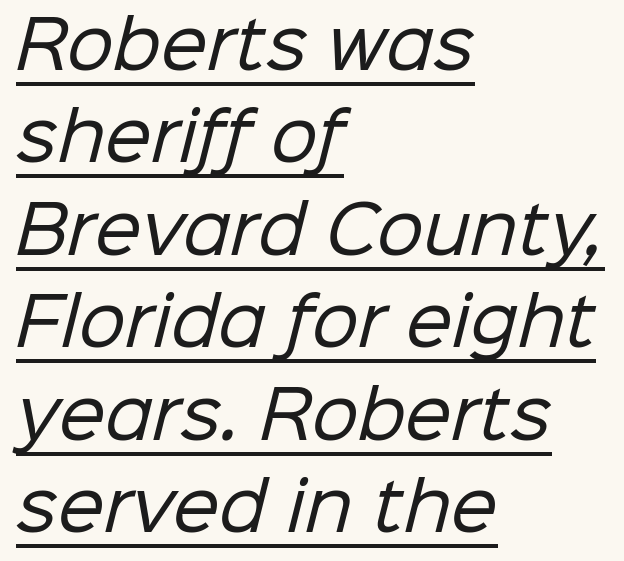
Visually the block forms a straight wall on the left and a jagged coastline on the right. The typeface chosen for these lines omits serifs. No extra tracking has been applied to these lines. The sample's only ornament is a line tracing under the words. Looks like regular typesetting: each glyph gets only the width it needs. Honestly, the row spacing looks completely unremarkable.
